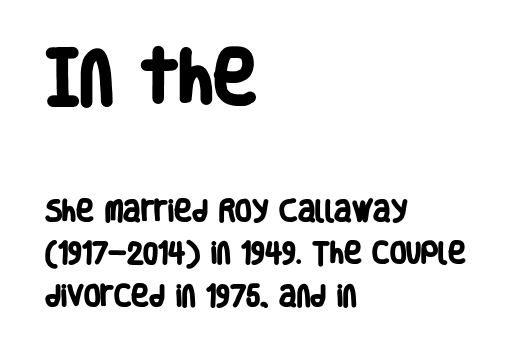
Q: Is the text bold? A: Yes.
Q: Is the typeface a serif or a sans-serif typeface? A: Sans-serif.
Q: Is the text underlined? A: No.
Q: How is the paragraph aligned? A: Left-aligned.
Q: Is the spacing between letters normal or unusually wide? A: Normal.
Q: Which block of text is set in a larger size, the first (top) or the second (bottom)? A: The first (top) one.
Q: Width (condensed, normal, or wide)? A: Condensed.
Q: Stroke contrast? A: Low.
Q: x-height? A: Large.
Q: Monospaced? A: No.
